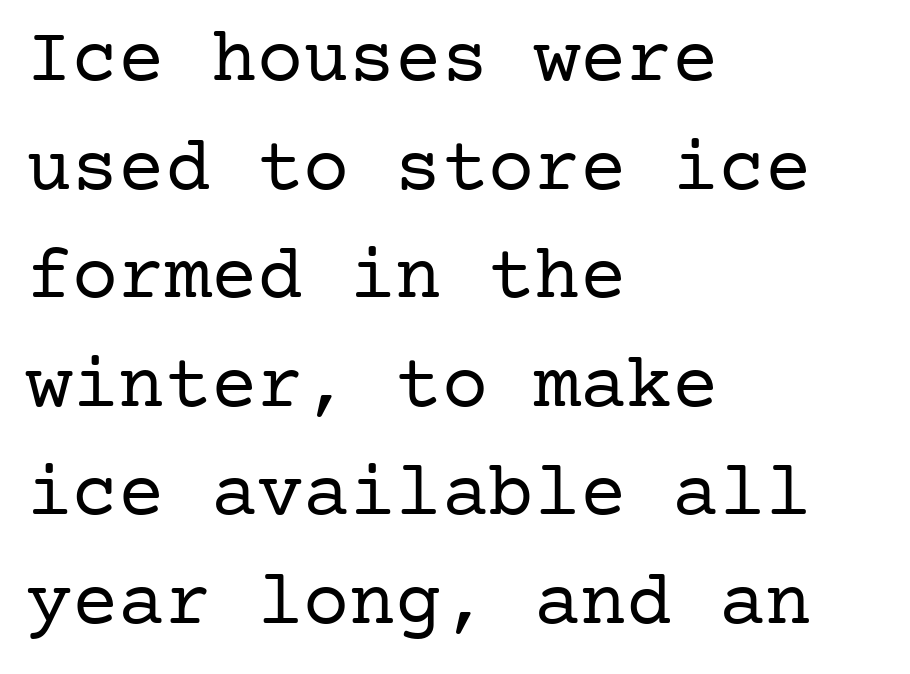
What's the leading like? Ordinary, nothing unusual. Only glyphs here, with clear space below each row. Look at the bottom of the vertical strokes: they flare into serifs here. Between one letter and the next there's only the usual sliver of space. Is this a heavy cut? Hardly; it is regular or lighter.
